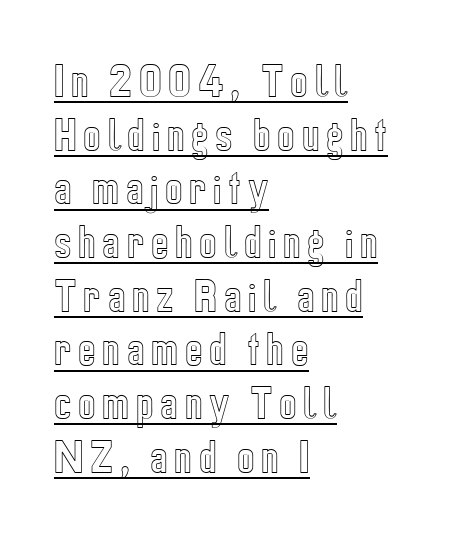
Q: Is the text italic (slanted)? A: No, it is upright.
Q: Is the text underlined? A: Yes.
Q: How is the paragraph aligned? A: Left-aligned.
Q: Is the spacing between lines tight, normal or loose? A: Normal.
Q: Width (condensed, normal, or wide)? A: Condensed.
Q: x-height? A: Medium.
Q: Monospaced? A: No.
